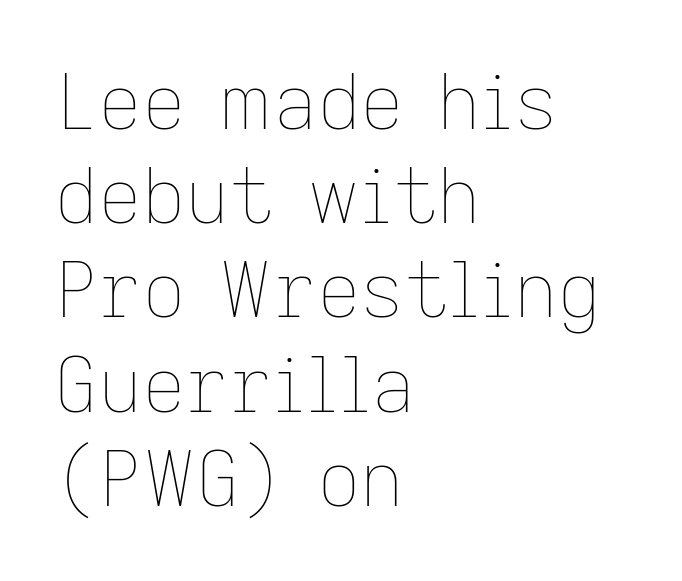
Tracking here is standard; glyphs follow each other at the usual distance. Every character sits straight up, as roman type does. Stroke mass is kept to a normal reading level or below. Spacing verdict: proportional, widths tailored to each character.
